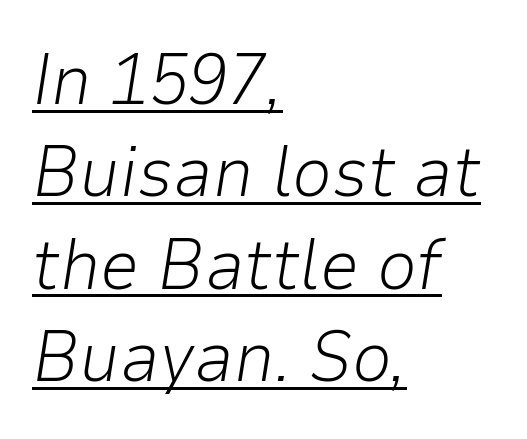
Q: Is the text bold? A: No.
Q: Is the text italic (slanted)? A: Yes, it leans right by about 9 degrees.
Q: Is the text underlined? A: Yes.
Q: How is the paragraph aligned? A: Left-aligned.
Q: Is the spacing between letters normal or unusually wide? A: Normal.
Q: Is the spacing between lines tight, normal or loose? A: Normal.
Q: Width (condensed, normal, or wide)? A: Normal.
Q: Stroke contrast? A: Low.
Q: x-height? A: Medium.
Q: Monospaced? A: No.
